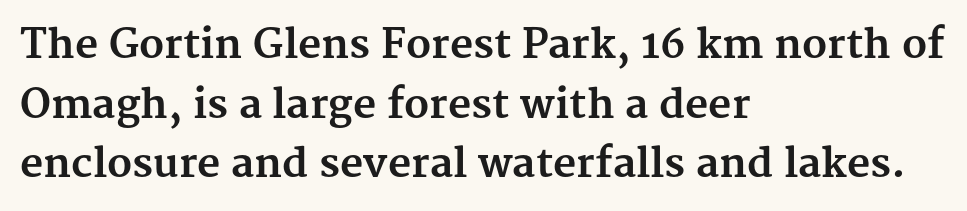
Does the type have serifs? Yes, each stem ends in a small foot. In terms of posture, this sample is upright. Set as a true bold cut, around the 700 mark. Descenders are the only things crossing below the line. This sample has the flowing, uneven cadence of proportional lettering.
